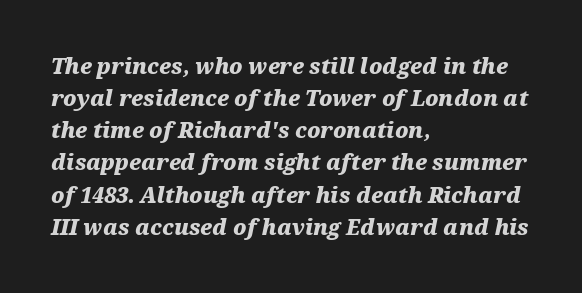
Q: Is the text bold? A: Yes.
Q: Is the text italic (slanted)? A: Yes, it leans right by about 12 degrees.
Q: Is the text underlined? A: No.
Q: How is the paragraph aligned? A: Left-aligned.
Q: Is the spacing between letters normal or unusually wide? A: Normal.
Q: Is the spacing between lines tight, normal or loose? A: Normal.
